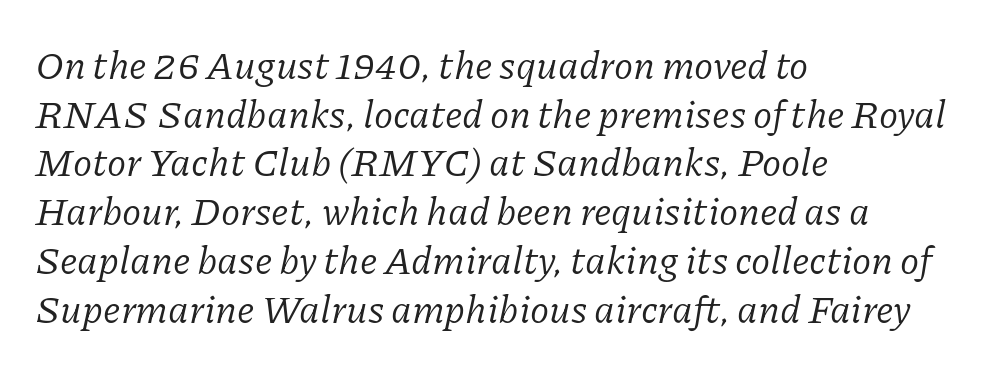
Q: Is the text bold? A: No.
Q: Is the text italic (slanted)? A: Yes, it leans right by about 11 degrees.
Q: Is the typeface a serif or a sans-serif typeface? A: Serif.
Q: Is the text underlined? A: No.
Q: How is the paragraph aligned? A: Left-aligned.
Q: Is the spacing between letters normal or unusually wide? A: Normal.
Q: Is the spacing between lines tight, normal or loose? A: Normal.
Q: Width (condensed, normal, or wide)? A: Normal.
Q: Stroke contrast? A: Low.
Q: x-height? A: Medium.
Q: Monospaced? A: No.
